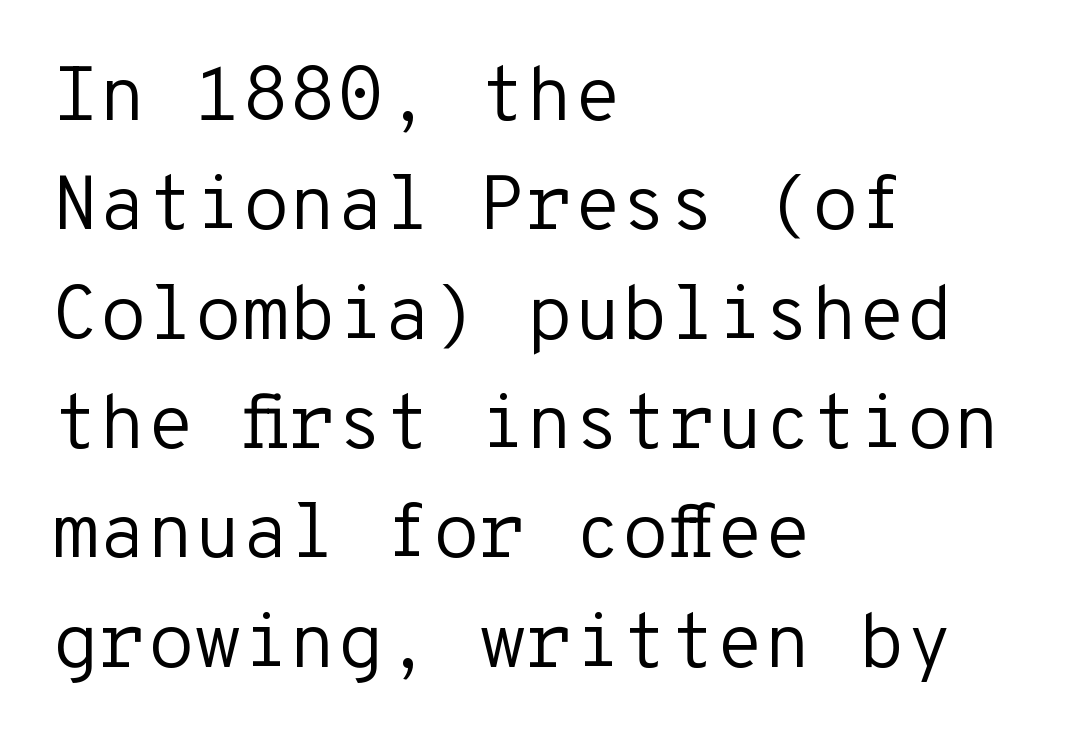
Is this a fixed-width face? Yes — each glyph sits in an identical cell. The text block is weighted toward the left margin, trailing off unevenly rightward. Vertically, the passage feels balanced, rows spaced as you'd expect. The font's upright variant was chosen for this text.
